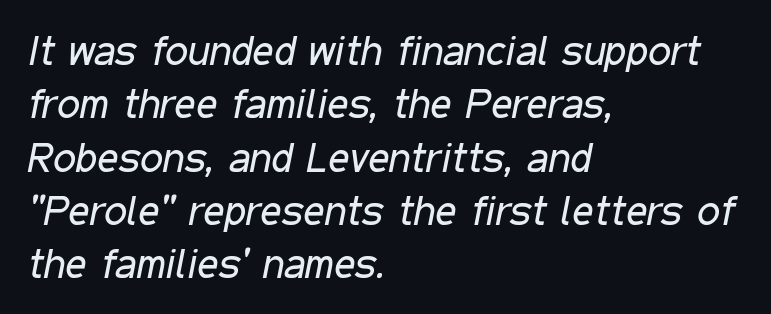
Q: Is the text bold? A: No.
Q: Is the text italic (slanted)? A: Yes, it leans right by about 11 degrees.
Q: Is the text underlined? A: No.
Q: How is the paragraph aligned? A: Left-aligned.
Q: Is the spacing between letters normal or unusually wide? A: Normal.
Q: Is the spacing between lines tight, normal or loose? A: Normal.
Q: Width (condensed, normal, or wide)? A: Condensed.
Q: Stroke contrast? A: Low.
Q: x-height? A: Medium.
Q: Monospaced? A: No.
